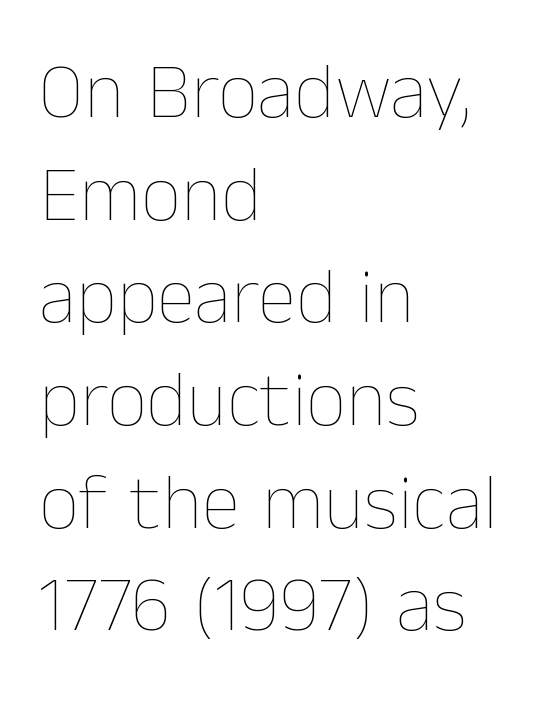
{"italic": "no", "bold": "no", "weight": "thin", "width": "normal", "stroke_contrast": "low", "x_height": "medium", "monospaced": "no", "underline": "no", "align": "left", "line_spacing": "normal", "line_spacing_ratio": 1.3, "letter_spacing": "normal", "letter_spacing_em": 0.0, "glyph_px": 79}
